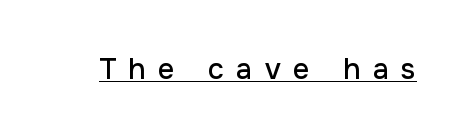
Q: Is the text italic (slanted)? A: No, it is upright.
Q: Is the typeface a serif or a sans-serif typeface? A: Sans-serif.
Q: Is the text underlined? A: Yes.
Q: Is the spacing between letters normal or unusually wide? A: Unusually wide.
Q: Width (condensed, normal, or wide)? A: Normal.
Q: Stroke contrast? A: Low.
Q: x-height? A: Medium.
Q: Monospaced? A: No.
